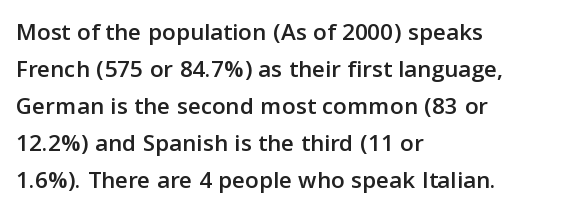
Q: Is the text italic (slanted)? A: No, it is upright.
Q: Is the text underlined? A: No.
Q: How is the paragraph aligned? A: Left-aligned.
Q: Is the spacing between letters normal or unusually wide? A: Normal.
Q: Is the spacing between lines tight, normal or loose? A: Normal.
